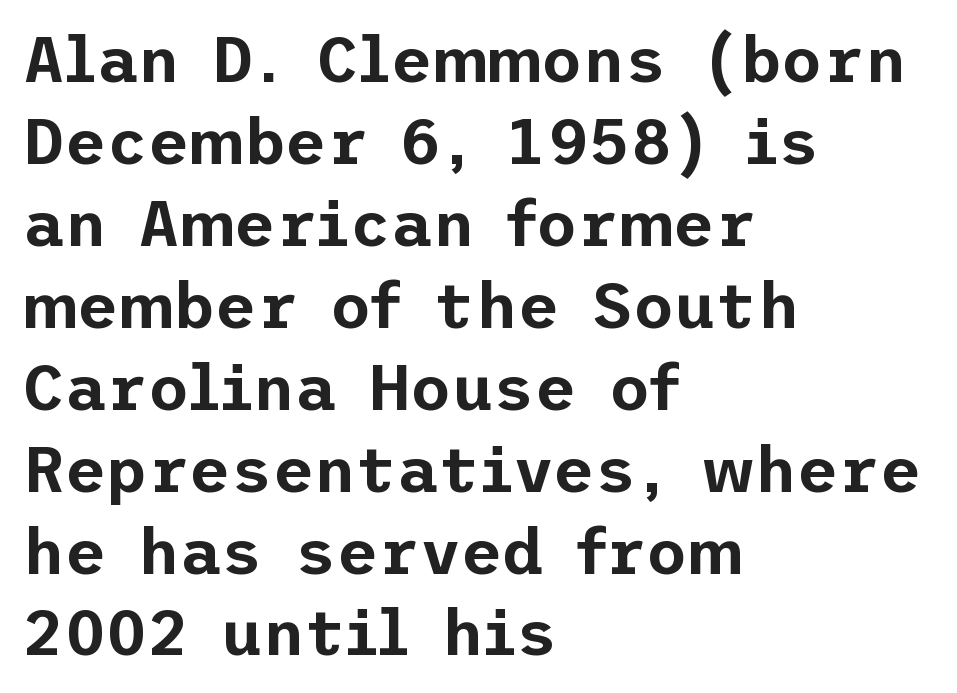
Typographically, this falls in the sans-serif category. Beneath every word, the page is bare. Reading down the block, your eye returns to a fixed left position each line. Observe the ordinary spacing: letters are neighbours, not strangers. Designer's note — italics off, roman on. The vertical gap from one line to the next is medium.
